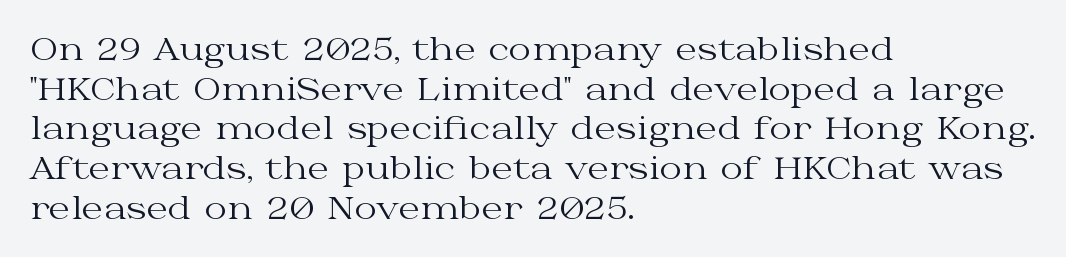
Vertically, the passage feels balanced, rows spaced as you'd expect. The compositor pushed each line to the left boundary. This sample has the flowing, uneven cadence of proportional lettering. No extra ink here — the face is not bold. The letters stand upright; this is a roman face.
